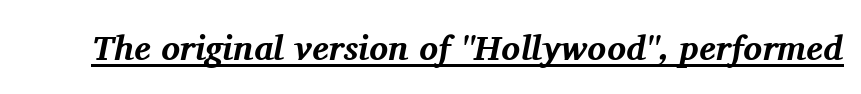
{"serif": "yes", "italic": "yes", "lean": "right", "slant_degrees": 11, "bold": "yes", "weight": "bold", "width": "normal", "stroke_contrast": "medium", "x_height": "medium", "monospaced": "no", "underline": "yes", "letter_spacing": "normal", "letter_spacing_em": 0.0, "glyph_px": 35}
